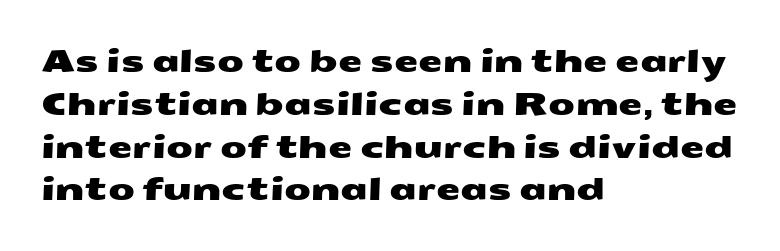
{"serif": "no", "width": "wide", "stroke_contrast": "medium", "x_height": "medium", "monospaced": "no", "underline": "no", "align": "left", "line_spacing": "normal", "line_spacing_ratio": 1.38, "letter_spacing": "normal", "letter_spacing_em": 0.0, "glyph_px": 31}
